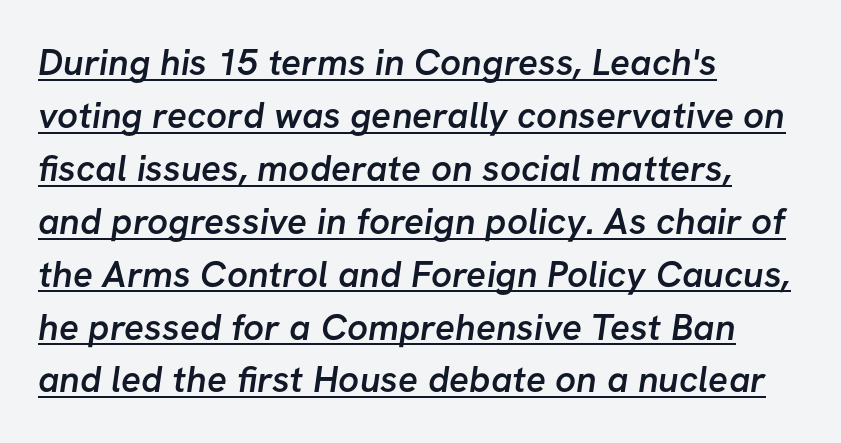
Q: Is the text bold? A: Semi-bold.
Q: Is the typeface a serif or a sans-serif typeface? A: Sans-serif.
Q: Is the text underlined? A: Yes.
Q: How is the paragraph aligned? A: Left-aligned.
Q: Is the spacing between letters normal or unusually wide? A: Normal.
Q: Is the spacing between lines tight, normal or loose? A: Normal.
Q: Width (condensed, normal, or wide)? A: Normal.
Q: Stroke contrast? A: Low.
Q: x-height? A: Medium.
Q: Monospaced? A: No.
